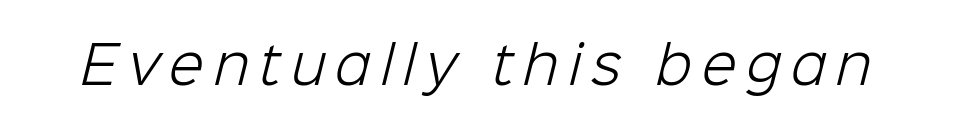
Q: Is the text bold? A: No.
Q: Is the typeface a serif or a sans-serif typeface? A: Sans-serif.
Q: Is the text underlined? A: No.
Q: Width (condensed, normal, or wide)? A: Normal.
Q: Stroke contrast? A: Low.
Q: x-height? A: Medium.
Q: Monospaced? A: No.
